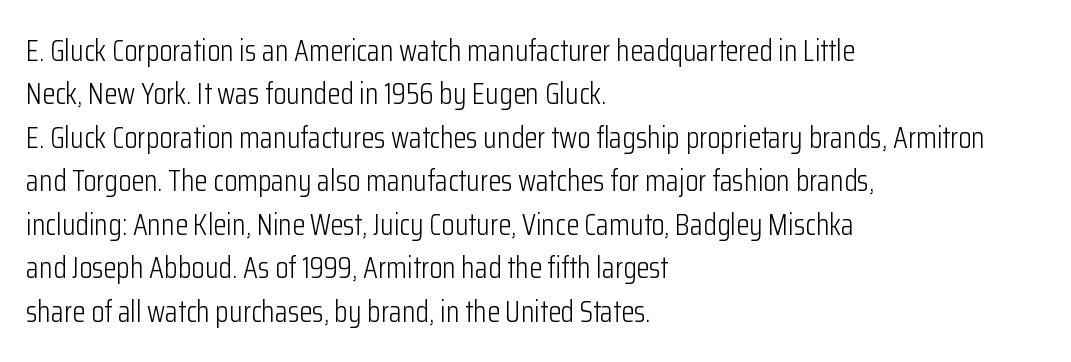
Q: Is the text bold? A: No.
Q: Is the text italic (slanted)? A: No, it is upright.
Q: Is the typeface a serif or a sans-serif typeface? A: Sans-serif.
Q: Is the text underlined? A: No.
Q: How is the paragraph aligned? A: Left-aligned.
Q: Is the spacing between letters normal or unusually wide? A: Normal.
Q: Is the spacing between lines tight, normal or loose? A: Normal.
Q: Width (condensed, normal, or wide)? A: Condensed.
Q: Stroke contrast? A: Low.
Q: x-height? A: Medium.
Q: Monospaced? A: No.
